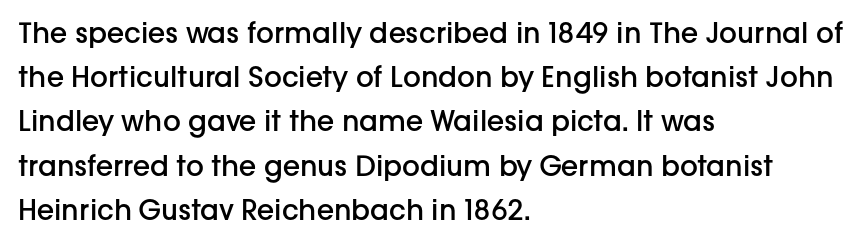
{"serif": "no", "italic": "no", "bold": "semi", "weight": "semibold", "width": "normal", "stroke_contrast": "low", "x_height": "medium", "monospaced": "no", "underline": "no", "align": "left", "line_spacing": "normal", "line_spacing_ratio": 1.58, "letter_spacing": "normal", "letter_spacing_em": 0.0, "glyph_px": 28}
